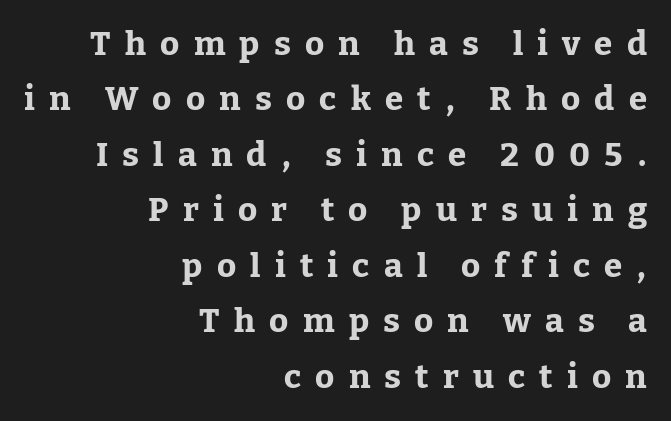
Q: Is the text bold? A: Yes.
Q: Is the text italic (slanted)? A: No, it is upright.
Q: Is the typeface a serif or a sans-serif typeface? A: Serif.
Q: Is the text underlined? A: No.
Q: How is the paragraph aligned? A: Right-aligned.
Q: Is the spacing between letters normal or unusually wide? A: Unusually wide.
Q: Is the spacing between lines tight, normal or loose? A: Normal.
Q: Width (condensed, normal, or wide)? A: Normal.
Q: Stroke contrast? A: Low.
Q: x-height? A: Medium.
Q: Monospaced? A: No.
